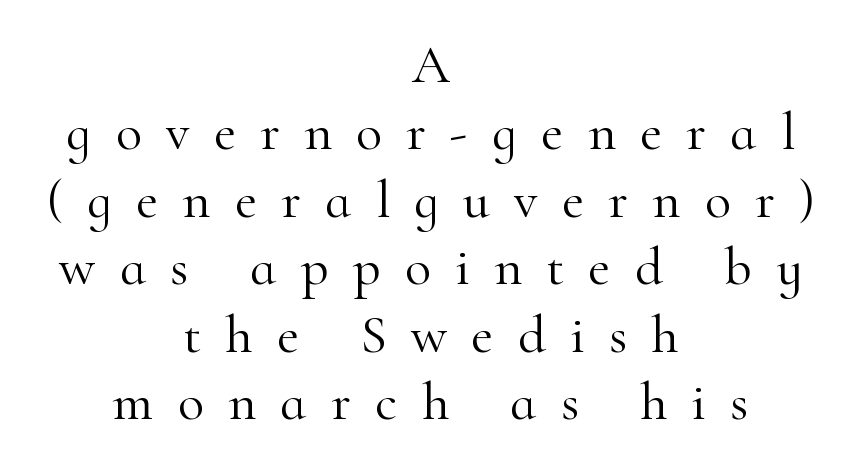
Q: Is the text bold? A: No.
Q: Is the text italic (slanted)? A: No, it is upright.
Q: Is the typeface a serif or a sans-serif typeface? A: Serif.
Q: Is the text underlined? A: No.
Q: How is the paragraph aligned? A: Centered.
Q: Is the spacing between letters normal or unusually wide? A: Unusually wide.
Q: Is the spacing between lines tight, normal or loose? A: Normal.
Q: Width (condensed, normal, or wide)? A: Normal.
Q: Stroke contrast? A: High.
Q: x-height? A: Small.
Q: Monospaced? A: No.
